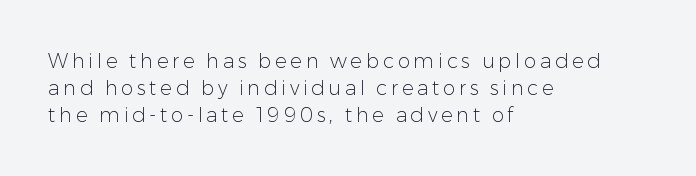
The lines in this sample share a left origin and differ only in where they stop. The typesetting does not lean heavy: it is not bold. Has an underline been added? It has not. It's the straight-up-and-down kind of type. This block has exactly the height ordinary leading produces.
